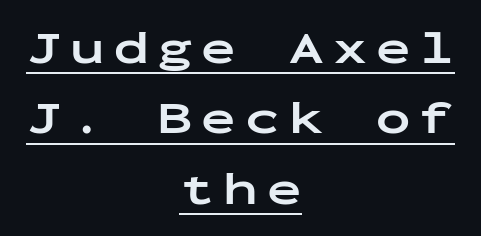
{"serif": "no", "italic": "no", "bold": "yes", "weight": "bold", "width": "wide", "stroke_contrast": "low", "x_height": "medium", "monospaced": "yes", "underline": "yes", "align": "center", "line_spacing": "normal", "line_spacing_ratio": 1.53, "letter_spacing": "wide", "letter_spacing_em": 0.2, "glyph_px": 46}
